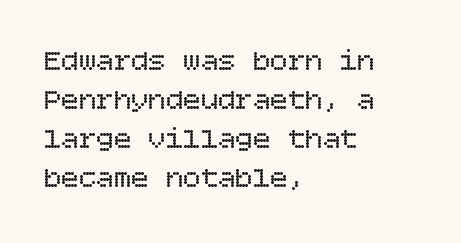
{"italic": "no", "bold": "no", "weight": "regular", "width": "normal", "stroke_contrast": "low", "x_height": "large", "underline": "no", "align": "left", "line_spacing": "normal", "line_spacing_ratio": 1.34, "letter_spacing": "normal", "letter_spacing_em": 0.0, "glyph_px": 29}
